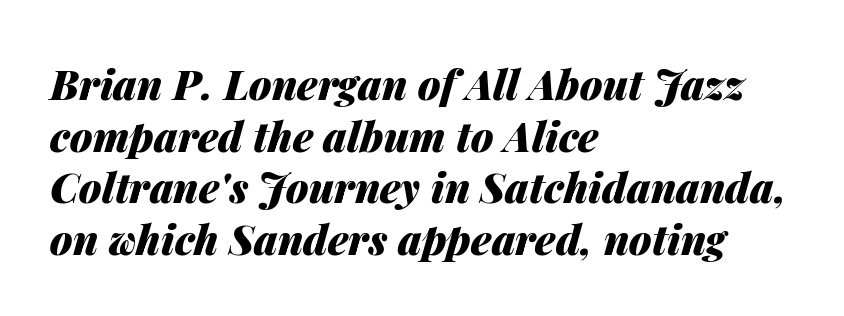
The image shows 41 px heavy type, italic (leaning right); set left-aligned, normal line spacing (1.26x), normal letter spacing, not underlined; medium stroke contrast and a medium x-height.
